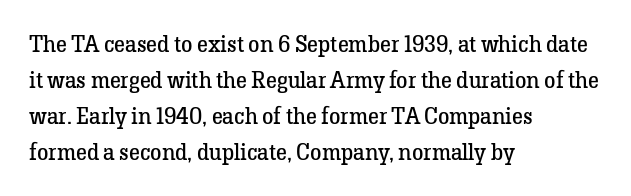
The image shows 23 px text type, upright; set left-aligned, normal line spacing (1.57x), normal letter spacing, not underlined.
